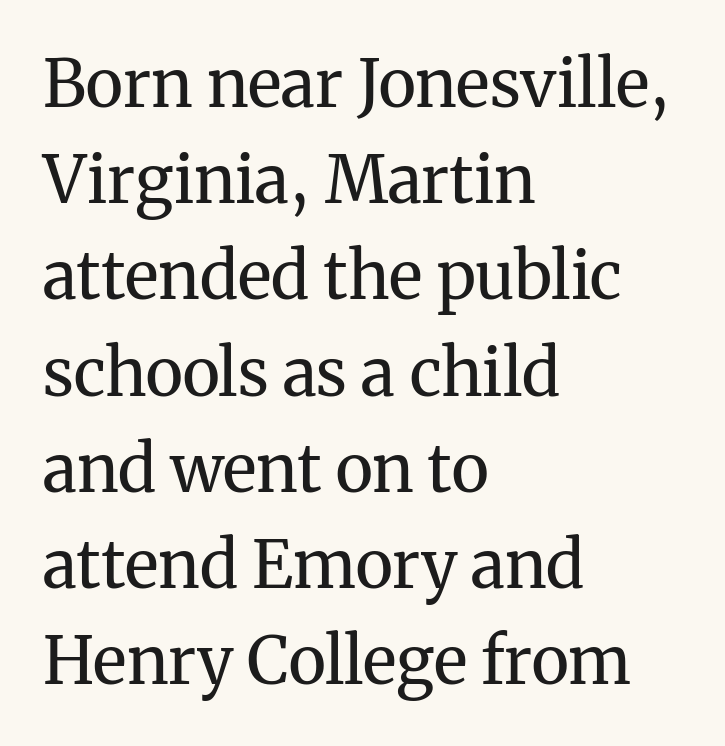
{"serif": "yes", "italic": "no", "bold": "no", "weight": "regular", "width": "normal", "stroke_contrast": "medium", "x_height": "medium", "monospaced": "no", "underline": "no", "align": "left", "line_spacing": "normal", "line_spacing_ratio": 1.48, "letter_spacing": "normal", "letter_spacing_em": 0.0, "glyph_px": 65}
